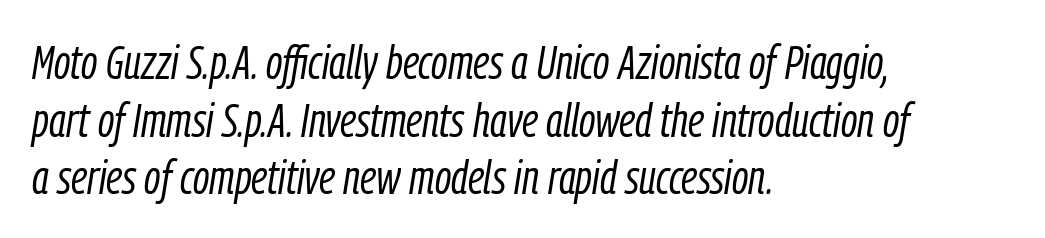
{"italic": "yes", "lean": "right", "slant_degrees": 9, "bold": "no", "weight": "light", "width": "condensed", "stroke_contrast": "low", "x_height": "medium", "monospaced": "no", "underline": "no", "align": "left", "line_spacing_ratio": 1.2, "letter_spacing": "normal", "letter_spacing_em": 0.0, "glyph_px": 48}
